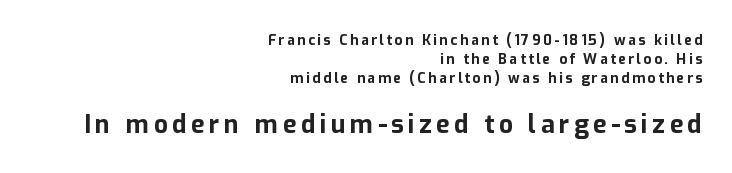
Notice how descenders clear the ascenders below comfortably — that's standard leading. Check under the words: just untouched page. In terms of weight, the rendering is a true, heavy bold. Typesetter's note — lower block bumped up in size, upper block left smaller. These lines stack with their right ends in a neat column. Designer's note — italics off, roman on.
